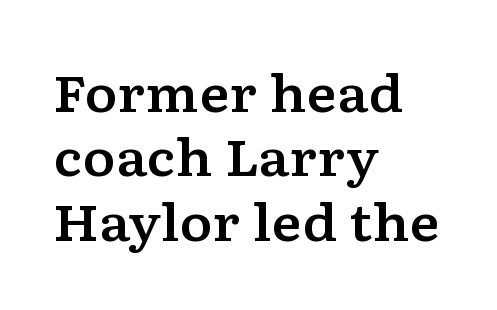
Q: Is the text italic (slanted)? A: No, it is upright.
Q: Is the typeface a serif or a sans-serif typeface? A: Serif.
Q: Is the text underlined? A: No.
Q: How is the paragraph aligned? A: Left-aligned.
Q: Is the spacing between letters normal or unusually wide? A: Normal.
Q: Is the spacing between lines tight, normal or loose? A: Normal.
Q: Width (condensed, normal, or wide)? A: Wide.
Q: Stroke contrast? A: Low.
Q: x-height? A: Medium.
Q: Monospaced? A: No.
